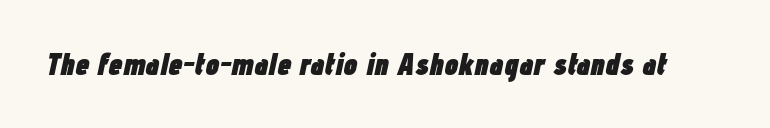
Q: Is the text bold? A: Yes.
Q: Is the text italic (slanted)? A: Yes, it leans right by about 12 degrees.
Q: Is the text underlined? A: No.
Q: Is the spacing between letters normal or unusually wide? A: Normal.
Q: Width (condensed, normal, or wide)? A: Condensed.
Q: Stroke contrast? A: Low.
Q: x-height? A: Medium.
Q: Monospaced? A: No.
